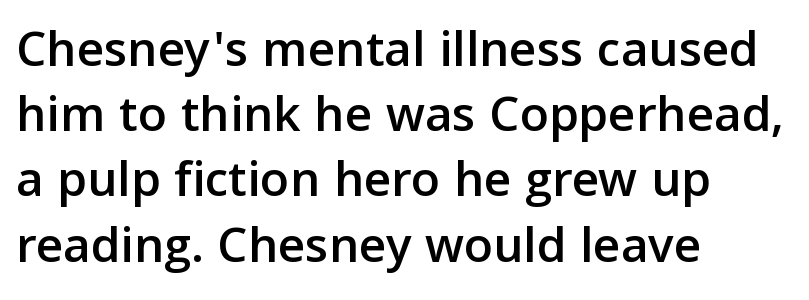
Each letter keeps its own natural width here, so spacing adapts to shape. Tall strokes in this sample are plumb rather than angled. Leftover space on each line is placed entirely after the last word. You can tell from the bare stems that sans-serif type was used. Check under the words: just untouched page. Honestly, the letter spacing is just normal — you wouldn't notice it.
